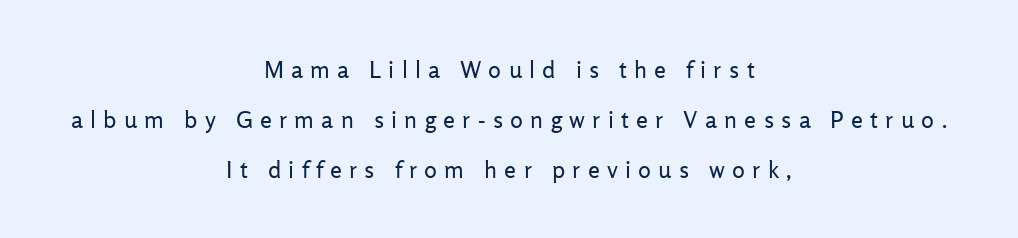
{"italic": "no", "bold": "no", "underline": "no", "align": "center", "line_spacing": "loose", "line_spacing_ratio": 2.08, "letter_spacing": "wide", "letter_spacing_em": 0.3, "glyph_px": 24}
